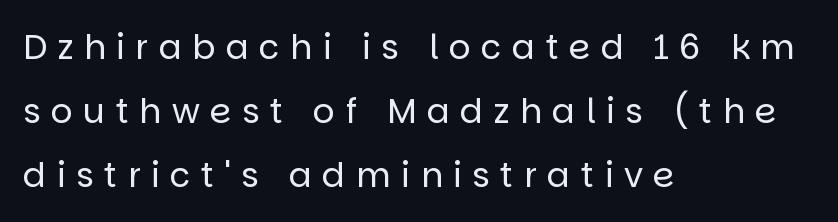
The image shows 34 px regular-weight sans-serif type, upright; set left-aligned, line spacing 1.88x, unusually wide letter spacing (+0.31 em), not underlined; low stroke contrast and a large x-height.
